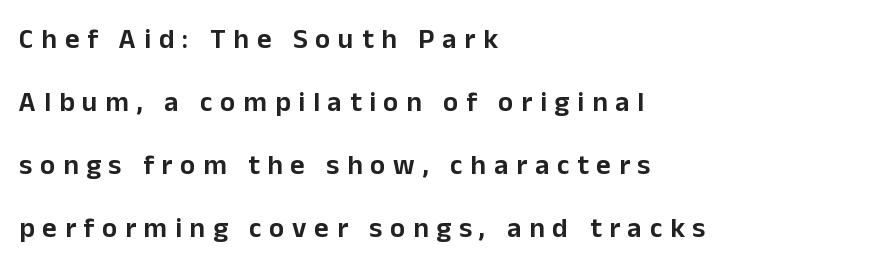
{"serif": "no", "italic": "no", "width": "normal", "stroke_contrast": "low", "x_height": "medium", "monospaced": "no", "underline": "no", "align": "left", "line_spacing": "loose", "line_spacing_ratio": 2.25, "letter_spacing": "wide", "letter_spacing_em": 0.28, "glyph_px": 28}
